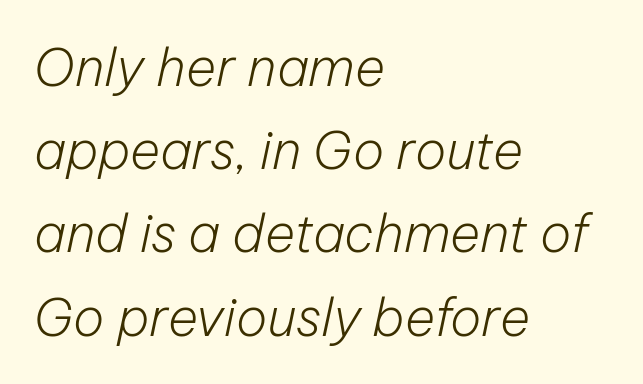
{"italic": "yes", "lean": "right", "slant_degrees": 12, "bold": "no", "weight": "light", "width": "normal", "stroke_contrast": "low", "x_height": "medium", "monospaced": "no", "underline": "no", "align": "left", "line_spacing": "normal", "line_spacing_ratio": 1.6, "letter_spacing": "normal", "letter_spacing_em": 0.0, "glyph_px": 52}
